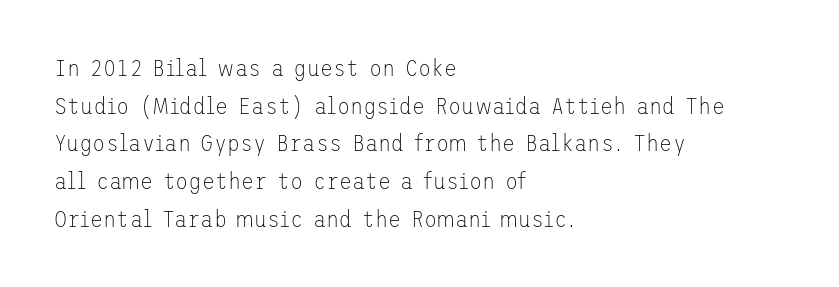
{"italic": "no", "bold": "no", "underline": "no", "align": "left", "line_spacing": "normal", "line_spacing_ratio": 1.57, "letter_spacing": "normal", "letter_spacing_em": 0.0, "glyph_px": 24}
